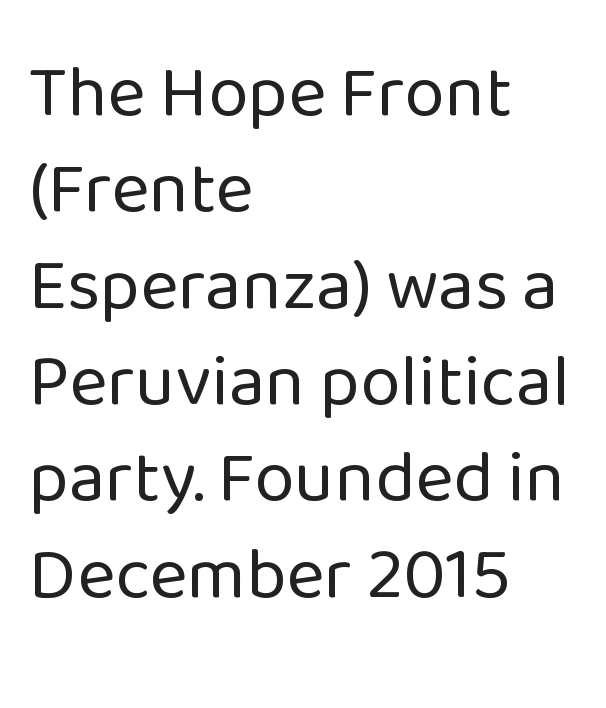
{"serif": "no", "italic": "no", "bold": "no", "weight": "regular", "width": "normal", "stroke_contrast": "low", "x_height": "medium", "monospaced": "no", "underline": "no", "align": "left", "line_spacing": "normal", "line_spacing_ratio": 1.32, "letter_spacing": "normal", "letter_spacing_em": 0.0, "glyph_px": 73}
